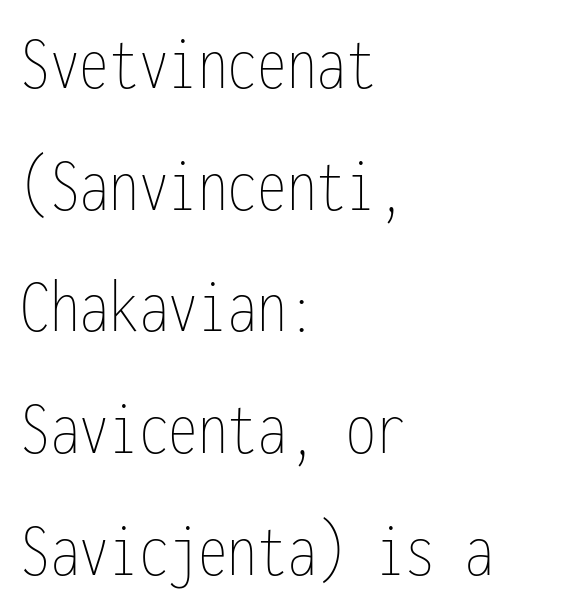
Q: Is the text bold? A: No.
Q: Is the text italic (slanted)? A: No, it is upright.
Q: Is the text underlined? A: No.
Q: How is the paragraph aligned? A: Left-aligned.
Q: Is the spacing between letters normal or unusually wide? A: Normal.
Q: Is the spacing between lines tight, normal or loose? A: Normal.
Q: Width (condensed, normal, or wide)? A: Condensed.
Q: Stroke contrast? A: Low.
Q: x-height? A: Medium.
Q: Monospaced? A: Yes.
